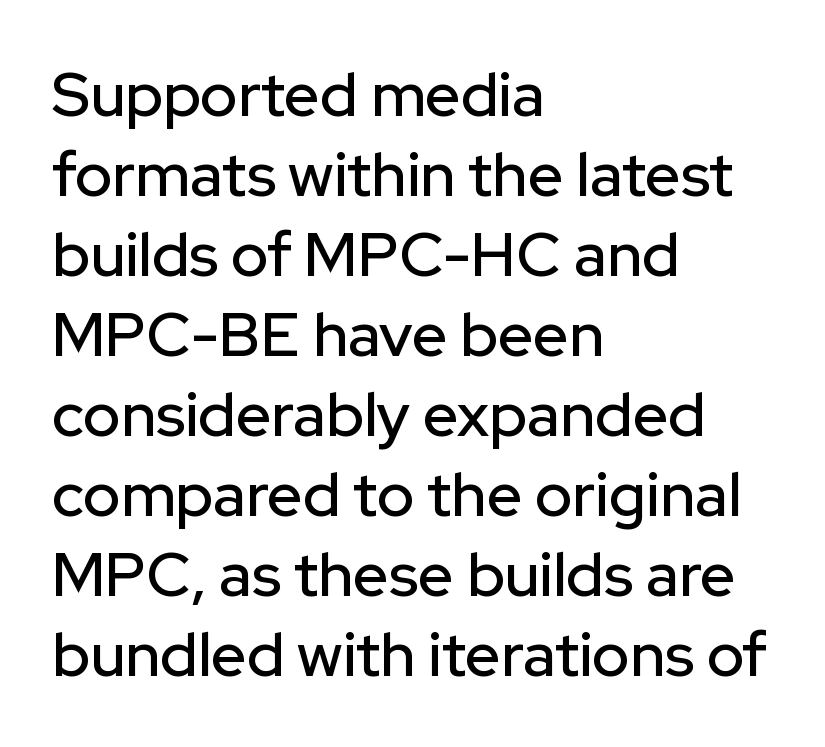
You could not count columns in this text — the font is proportionally spaced. Standard letterfit; no display-style spreading of the glyphs. Just letters on the line, the space beneath them empty. Reading down the block, your eye returns to a fixed left position each line.
